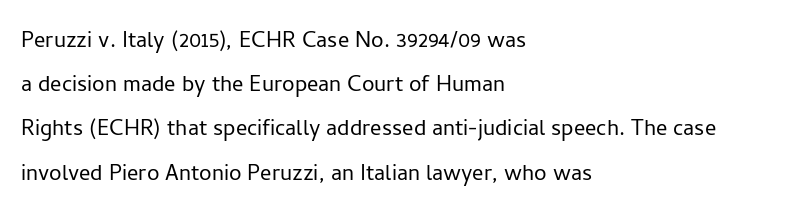
Q: Is the text bold? A: No.
Q: Is the text italic (slanted)? A: No, it is upright.
Q: Is the typeface a serif or a sans-serif typeface? A: Sans-serif.
Q: Is the text underlined? A: No.
Q: How is the paragraph aligned? A: Left-aligned.
Q: Is the spacing between letters normal or unusually wide? A: Normal.
Q: Is the spacing between lines tight, normal or loose? A: Normal.
Q: Width (condensed, normal, or wide)? A: Normal.
Q: Stroke contrast? A: Low.
Q: x-height? A: Medium.
Q: Monospaced? A: No.
